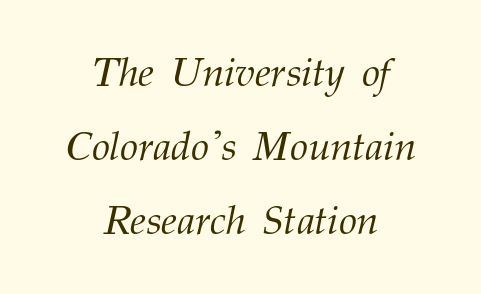
{"serif": "yes", "italic": "yes", "lean": "right", "slant_degrees": 12, "bold": "no", "weight": "light", "width": "normal", "stroke_contrast": "medium", "x_height": "medium", "monospaced": "no", "underline": "no", "align": "center", "line_spacing_ratio": 1.81, "letter_spacing": "normal", "letter_spacing_em": 0.0, "glyph_px": 41}
